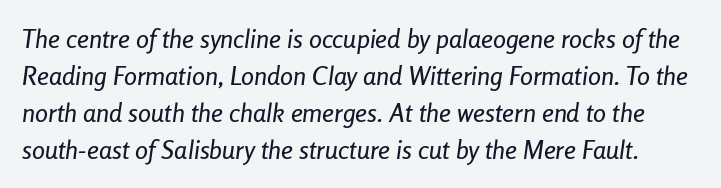
The image shows 26 px text type, italic (leaning right); set normal line spacing (1.42x), normal letter spacing, not underlined.
